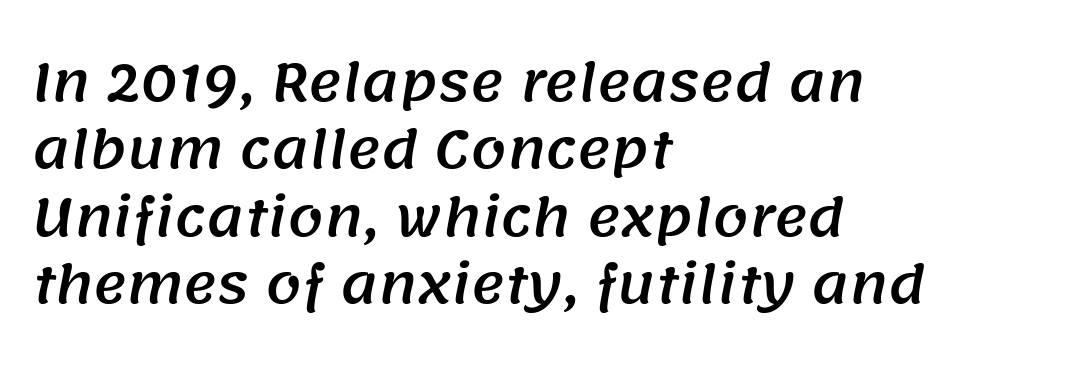
Line spacing here is normal. The paragraph shown leans on its left margin. No extra tracking has been applied to these lines. Think of a printed novel: that variable character pitch is what you see here. No feet cap the strokes, marking this as sans-serif type. Descenders hang freely into open space.
